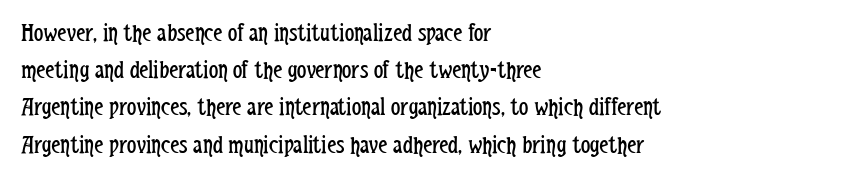
The image shows 26 px text type, upright; set left-aligned, normal line spacing (1.43x), normal letter spacing, not underlined.
